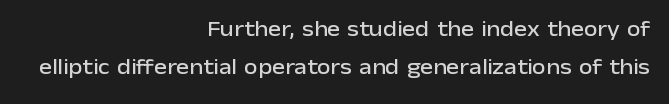
Casual observation: everything's shoved over to the right. Bare-footed words on every line. Look at the tracking — it's just the regular setting, nothing added. This is the regular roman posture of the typeface.
